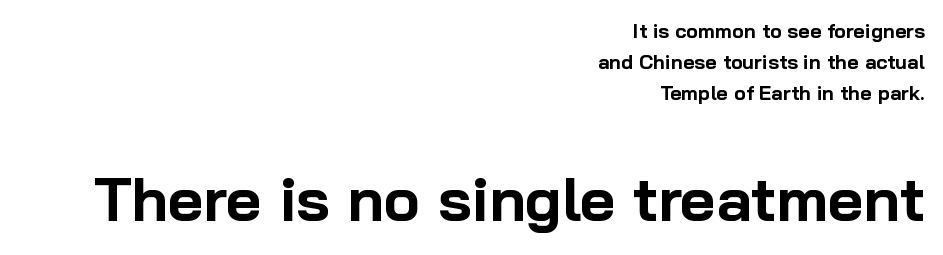
{"serif": "no", "italic": "no", "bold": "yes", "weight": "bold", "width": "normal", "stroke_contrast": "low", "x_height": "medium", "monospaced": "no", "underline": "no", "align": "right", "line_spacing": "normal", "line_spacing_ratio": 1.55, "letter_spacing": "normal", "letter_spacing_em": 0.0, "larger_block": "second", "size_ratio": 3.05, "glyph_px": 61}
